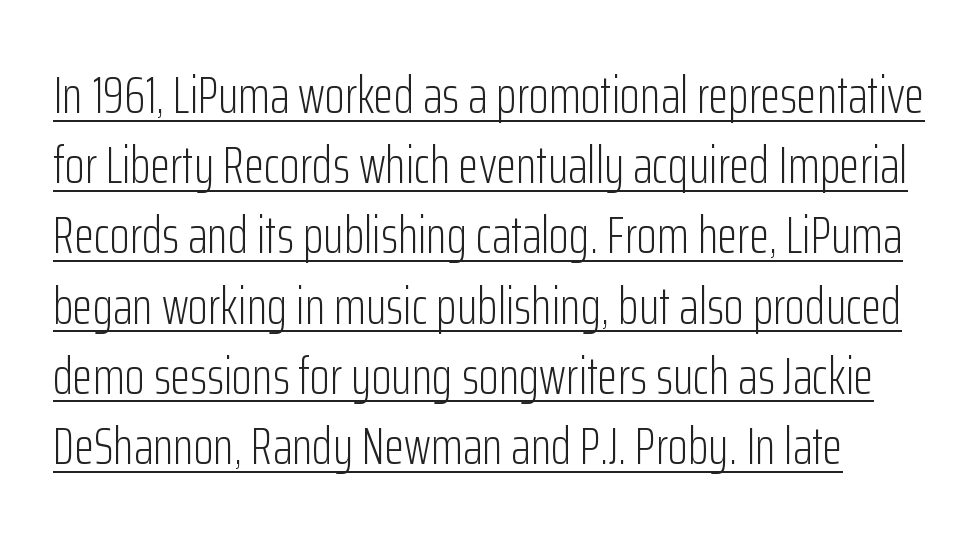
The image shows 52 px light, condensed sans-serif type, upright; set normal line spacing (1.35x), normal letter spacing, underlined; low stroke contrast and a medium x-height.
